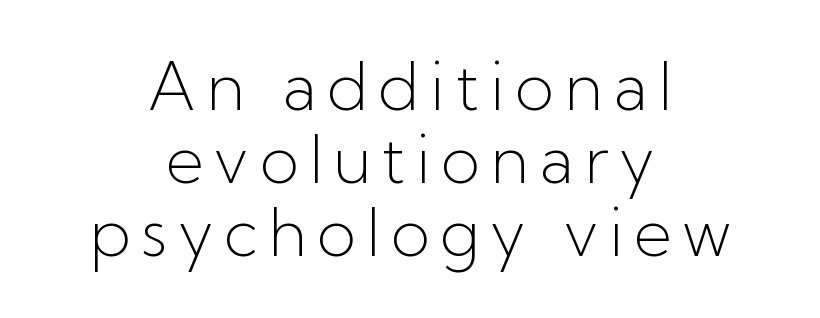
Q: Is the text bold? A: No.
Q: Is the text italic (slanted)? A: No, it is upright.
Q: Is the typeface a serif or a sans-serif typeface? A: Sans-serif.
Q: Is the text underlined? A: No.
Q: How is the paragraph aligned? A: Centered.
Q: Is the spacing between lines tight, normal or loose? A: Tight.
Q: Width (condensed, normal, or wide)? A: Normal.
Q: Stroke contrast? A: Low.
Q: x-height? A: Medium.
Q: Monospaced? A: No.
